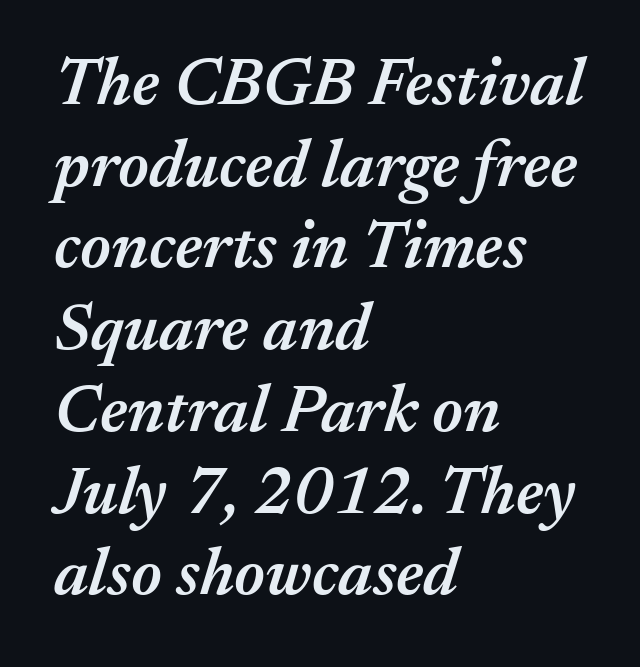
Check the space under the baseline: it is left empty. Caption: multi-line text, flush left, ragged right. Slant detected: the letters are inclined. Strokes here are thickened, but only to semibold level.
